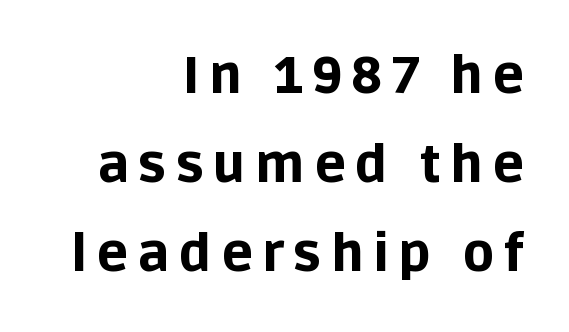
The image shows 52 px bold sans-serif type, upright; set right-aligned, line spacing 1.71x, not underlined; low stroke contrast and a large x-height.
